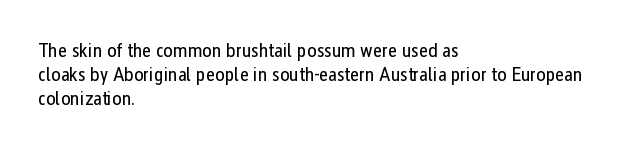
Tall strokes in this sample are plumb rather than angled. Decoration check: the copy has no underline. Words appear dense and cohesive because spacing is normal. The typesetter chose a ragged-right arrangement here.
